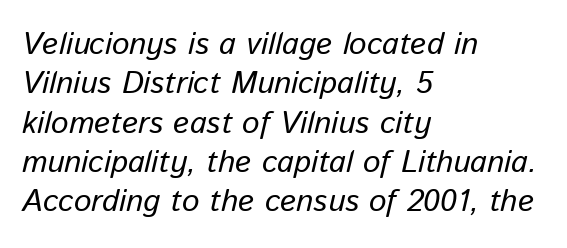
Q: Is the text bold? A: No.
Q: Is the text italic (slanted)? A: Yes, it leans right by about 13 degrees.
Q: Is the text underlined? A: No.
Q: How is the paragraph aligned? A: Left-aligned.
Q: Is the spacing between letters normal or unusually wide? A: Normal.
Q: Is the spacing between lines tight, normal or loose? A: Normal.
Q: Width (condensed, normal, or wide)? A: Normal.
Q: Stroke contrast? A: Low.
Q: x-height? A: Medium.
Q: Monospaced? A: No.
